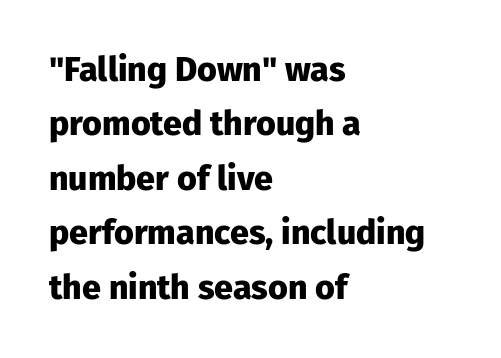
Vertically, the passage feels balanced, rows spaced as you'd expect. The designer went with a sans here, leaving each stem footless. Thick stems and heavy bowls — unmistakably bold. Honestly, there is no underline to notice here at all.
